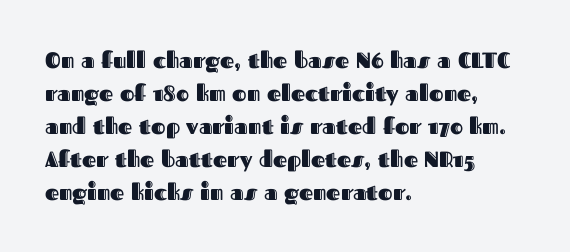
Q: Is the text italic (slanted)? A: No, it is upright.
Q: Is the text underlined? A: No.
Q: How is the paragraph aligned? A: Left-aligned.
Q: Is the spacing between letters normal or unusually wide? A: Normal.
Q: Is the spacing between lines tight, normal or loose? A: Normal.
